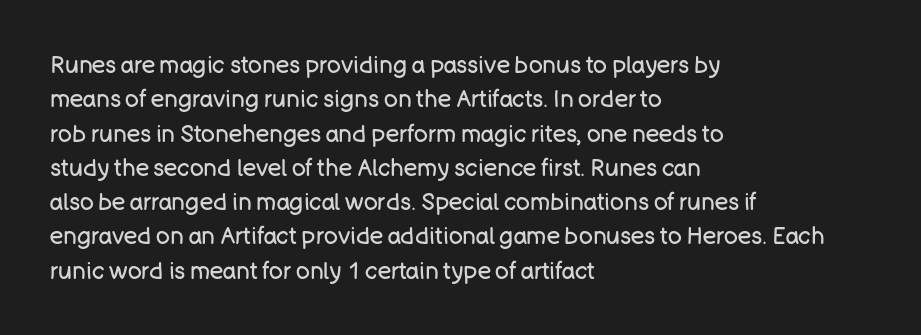
The image shows 23 px text type, upright; set left-aligned, normal line spacing (1.49x), normal letter spacing, not underlined.
